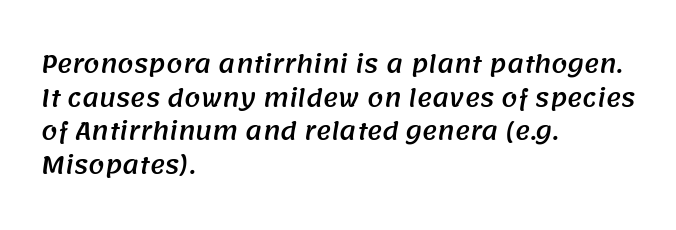
Q: Is the text underlined? A: No.
Q: How is the paragraph aligned? A: Left-aligned.
Q: Is the spacing between letters normal or unusually wide? A: Normal.
Q: Is the spacing between lines tight, normal or loose? A: Normal.
